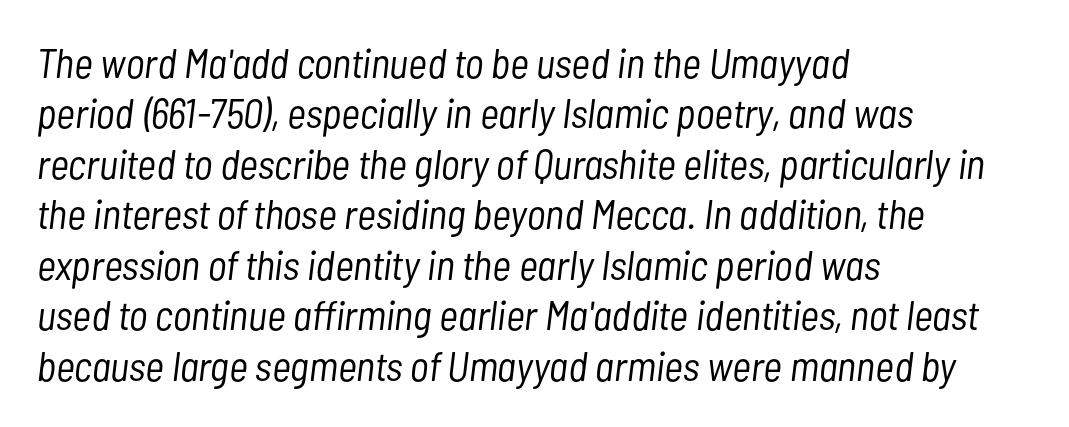
The image shows 41 px light, condensed type, italic (leaning right); set left-aligned, line spacing 1.23x, normal letter spacing, not underlined; low stroke contrast and a medium x-height.
